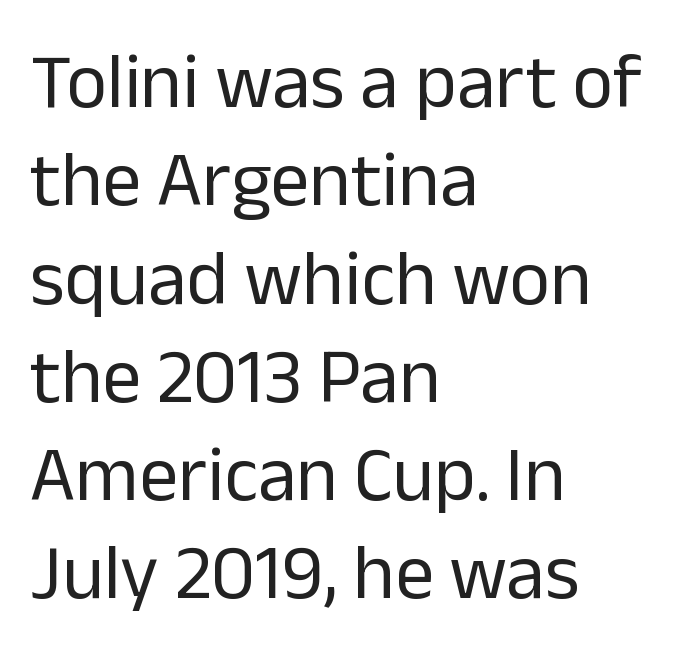
{"serif": "no", "italic": "no", "bold": "no", "weight": "regular", "width": "normal", "stroke_contrast": "low", "x_height": "medium", "monospaced": "no", "underline": "no", "align": "left", "line_spacing": "normal", "line_spacing_ratio": 1.26, "letter_spacing": "normal", "letter_spacing_em": 0.0, "glyph_px": 78}
